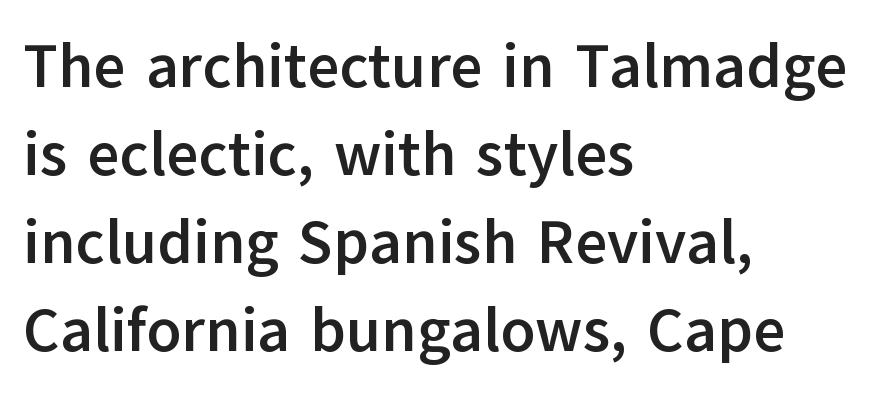
Does the copy run flush right? No — it runs flush left. Any mark beneath the type? The region is blank. Weight: bold. The axis of the letterforms is exactly vertical. Look at the tracking — it's just the regular setting, nothing added. The type family on display is of the sans-serif kind.
